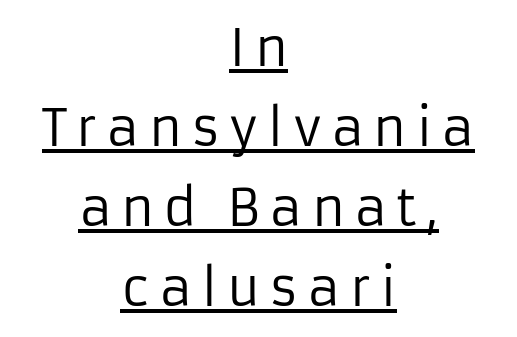
Q: Is the text bold? A: No.
Q: Is the text italic (slanted)? A: No, it is upright.
Q: Is the typeface a serif or a sans-serif typeface? A: Sans-serif.
Q: Is the text underlined? A: Yes.
Q: How is the paragraph aligned? A: Centered.
Q: Is the spacing between lines tight, normal or loose? A: Normal.
Q: Width (condensed, normal, or wide)? A: Normal.
Q: Stroke contrast? A: Low.
Q: x-height? A: Medium.
Q: Monospaced? A: No.
